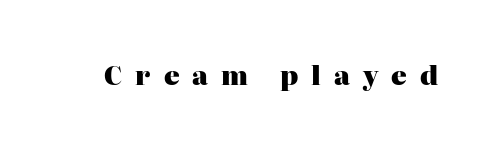
Underlining? Definitely not there. Inter-character spacing is expanded well beyond the font's built-in metrics. Italic: no, the glyphs are upright roman. Compared with an ordinary text face, these strokes are far heavier — a full bold.
